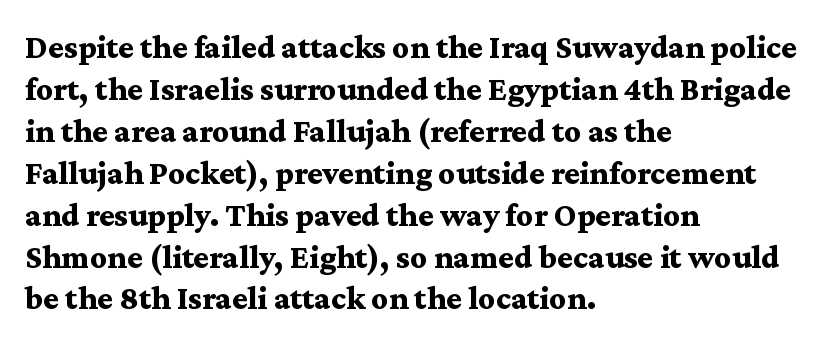
Q: Is the text bold? A: Yes.
Q: Is the text italic (slanted)? A: No, it is upright.
Q: Is the typeface a serif or a sans-serif typeface? A: Serif.
Q: Is the text underlined? A: No.
Q: How is the paragraph aligned? A: Left-aligned.
Q: Is the spacing between letters normal or unusually wide? A: Normal.
Q: Is the spacing between lines tight, normal or loose? A: Normal.
Q: Width (condensed, normal, or wide)? A: Wide.
Q: Stroke contrast? A: Medium.
Q: x-height? A: Medium.
Q: Monospaced? A: No.
